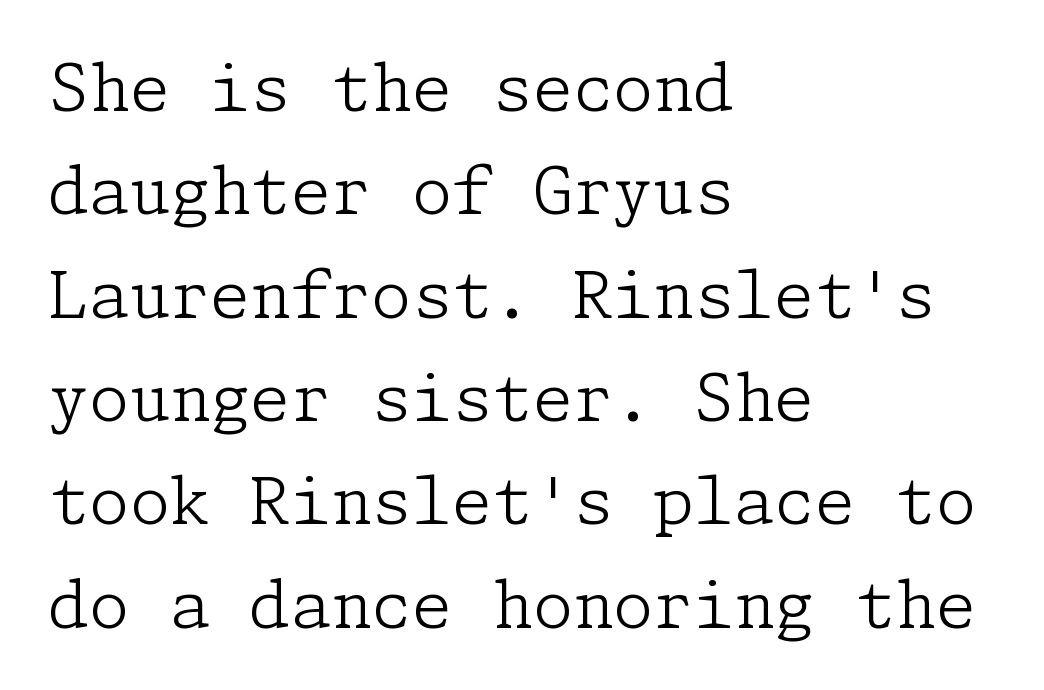
{"serif": "yes", "italic": "no", "bold": "no", "weight": "light", "width": "normal", "stroke_contrast": "low", "x_height": "medium", "underline": "no", "align": "left", "line_spacing": "normal", "line_spacing_ratio": 1.59, "letter_spacing": "normal", "letter_spacing_em": 0.0, "glyph_px": 65}
